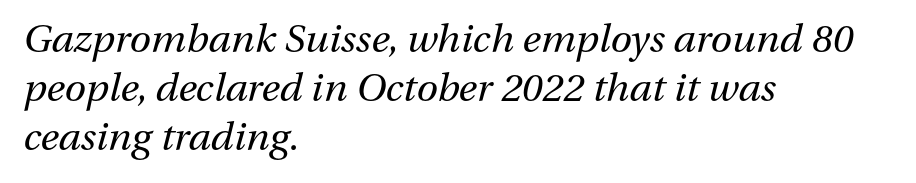
The passage shown is not underscored anywhere. Quick note: italic. You could not count columns in this text — the font is proportionally spaced. Stem width sits at or under what a default text font uses. Between one letter and the next there's only the usual sliver of space.
